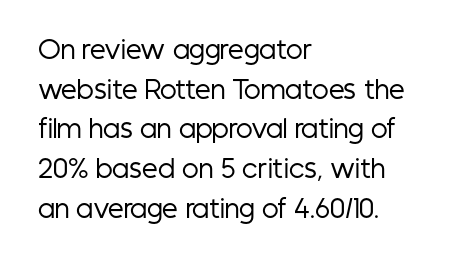
The image shows 25 px text type, upright; set left-aligned, normal line spacing (1.59x), normal letter spacing, not underlined.
